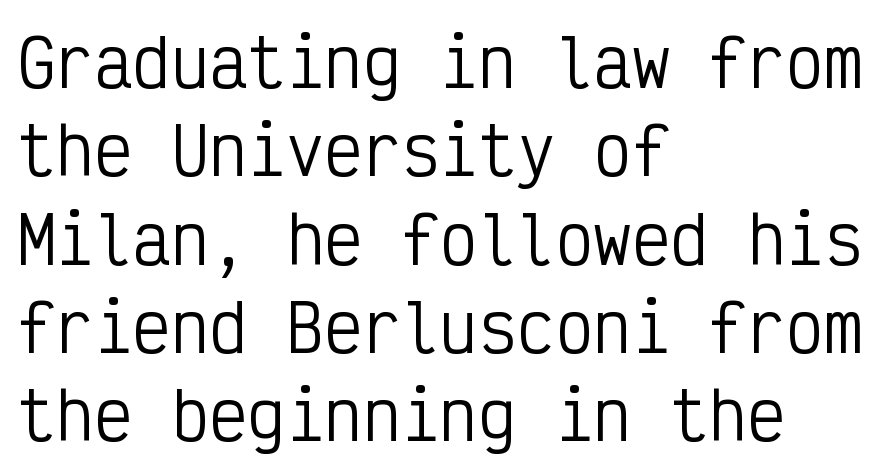
The image shows 64 px regular-weight, condensed sans-serif type, upright, monospaced; set left-aligned, normal line spacing (1.38x), normal letter spacing, not underlined; low stroke contrast and a medium x-height.
